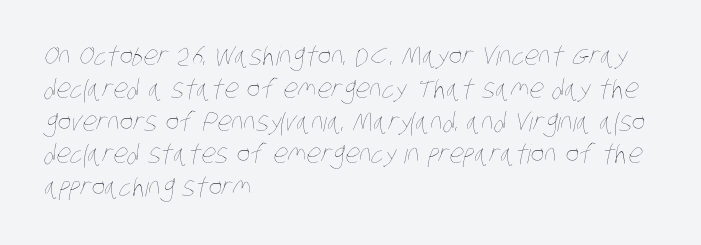
These glyphs show unthickened strokes, regular width or finer. Leading: standard. All the whitespace from short lines collects on the right. Observe the ordinary spacing: letters are neighbours, not strangers. Nobody drew a line under any word here.
